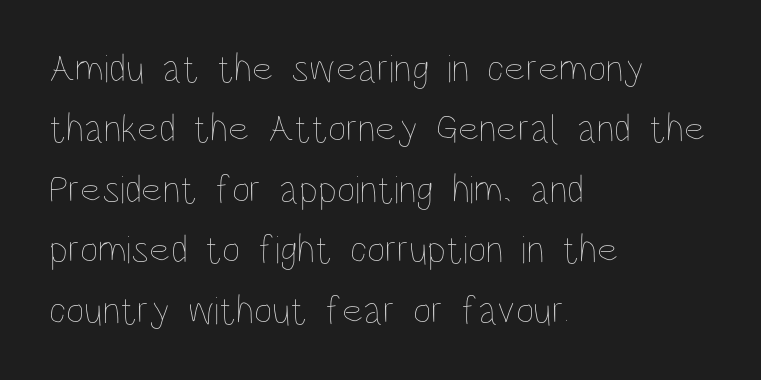
Q: Is the text bold? A: No.
Q: Is the text italic (slanted)? A: No, it is upright.
Q: Is the text underlined? A: No.
Q: How is the paragraph aligned? A: Left-aligned.
Q: Is the spacing between letters normal or unusually wide? A: Normal.
Q: Is the spacing between lines tight, normal or loose? A: Normal.
Q: Width (condensed, normal, or wide)? A: Condensed.
Q: Stroke contrast? A: Low.
Q: x-height? A: Large.
Q: Monospaced? A: No.
